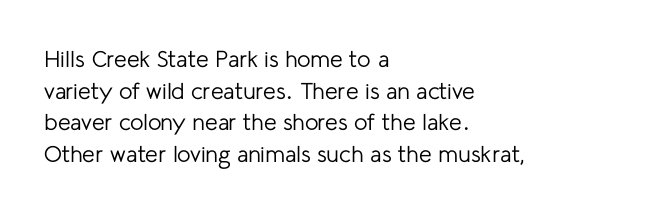
Q: Is the text bold? A: No.
Q: Is the text italic (slanted)? A: No, it is upright.
Q: Is the text underlined? A: No.
Q: How is the paragraph aligned? A: Left-aligned.
Q: Is the spacing between letters normal or unusually wide? A: Normal.
Q: Is the spacing between lines tight, normal or loose? A: Normal.
